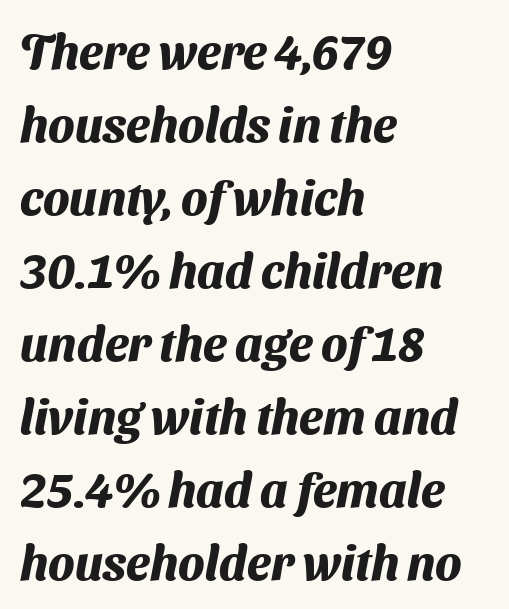
The image shows 48 px heavy sans-serif type; set left-aligned, normal line spacing (1.52x), normal letter spacing, not underlined; medium stroke contrast and a medium x-height.
